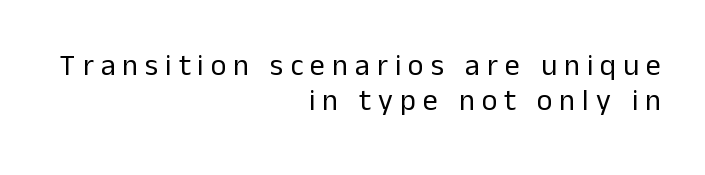
{"serif": "no", "italic": "no", "bold": "no", "weight": "regular", "width": "normal", "stroke_contrast": "low", "x_height": "medium", "monospaced": "no", "underline": "no", "align": "right", "line_spacing_ratio": 1.17, "letter_spacing": "wide", "letter_spacing_em": 0.23, "glyph_px": 30}
